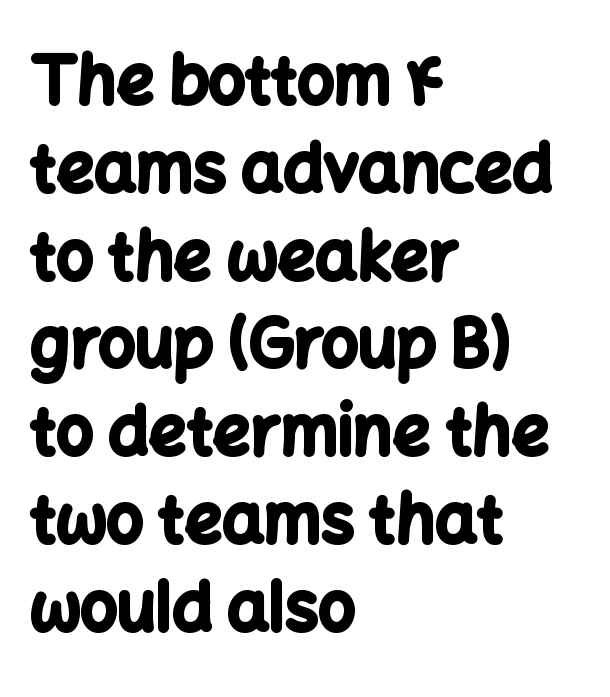
{"serif": "no", "italic": "no", "bold": "yes", "weight": "bold", "width": "normal", "stroke_contrast": "low", "x_height": "medium", "monospaced": "no", "underline": "no", "align": "left", "line_spacing": "normal", "line_spacing_ratio": 1.33, "letter_spacing": "normal", "letter_spacing_em": 0.0, "glyph_px": 66}
